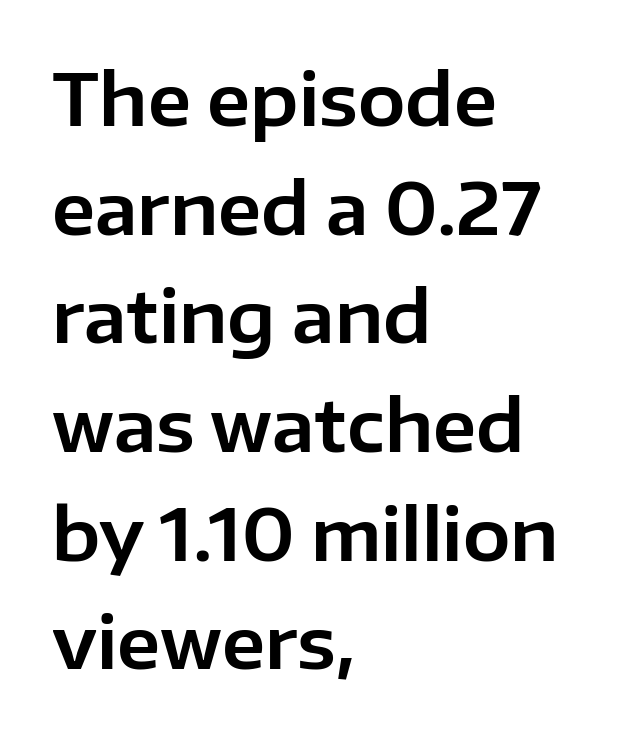
If you drew a line through each stem, it would be perfectly vertical. The letters sit at their default tracking, neither squeezed nor spread. Spacing verdict: proportional, widths tailored to each character. A normal amount of white space separates one row of letters from the next. Note: no serifs on the glyphs.
